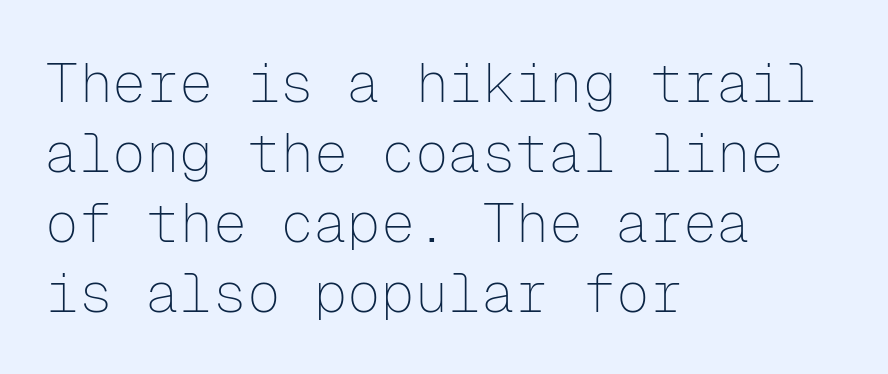
The image shows 56 px thin sans-serif type, upright, monospaced; set left-aligned, normal line spacing (1.25x), normal letter spacing, not underlined; low stroke contrast and a medium x-height.
